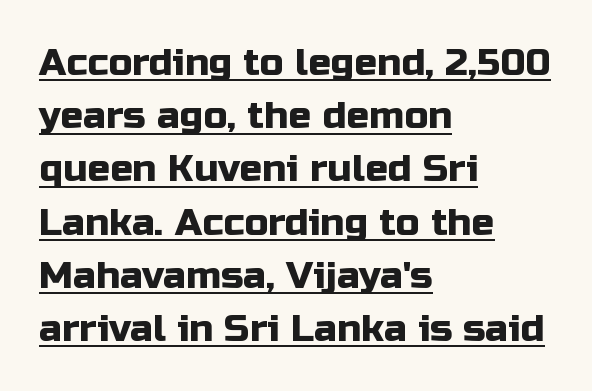
Q: Is the text italic (slanted)? A: No, it is upright.
Q: Is the typeface a serif or a sans-serif typeface? A: Sans-serif.
Q: Is the text underlined? A: Yes.
Q: How is the paragraph aligned? A: Left-aligned.
Q: Is the spacing between letters normal or unusually wide? A: Normal.
Q: Is the spacing between lines tight, normal or loose? A: Normal.
Q: Width (condensed, normal, or wide)? A: Normal.
Q: Stroke contrast? A: Low.
Q: x-height? A: Medium.
Q: Monospaced? A: No.
